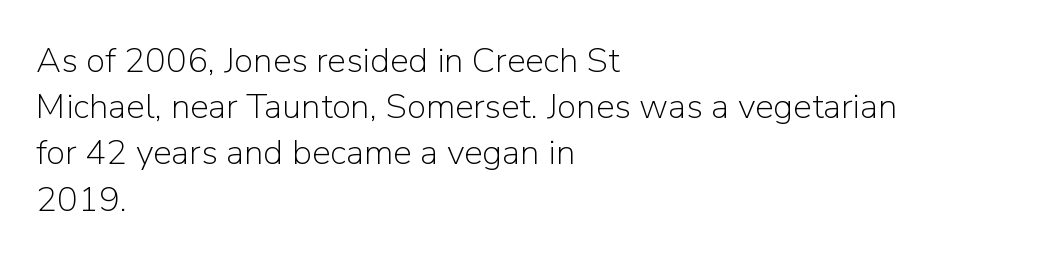
Summary of vertical rhythm: regular, with standard interline spacing. Students, note that the glyphs here touch the page at normal intervals. The specimen omits any rule beneath the text block's lines. Weight: regular or lighter. The specimen reads as upright at a glance. Teacher's note: observe the even left margin — that is flush-left alignment.
